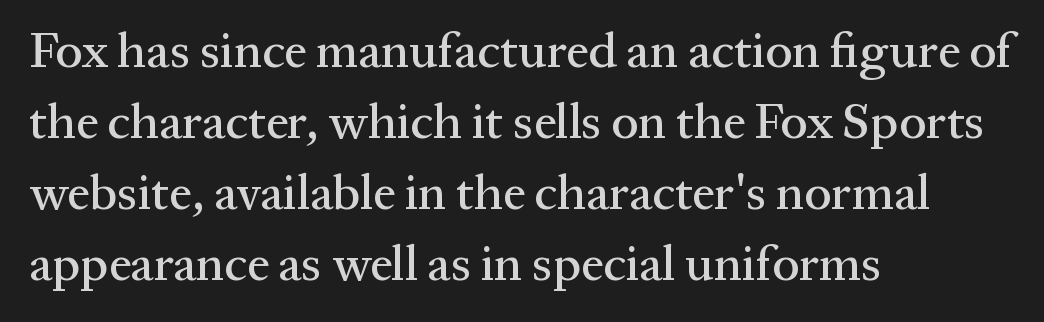
{"serif": "yes", "italic": "no", "width": "normal", "stroke_contrast": "medium", "x_height": "medium", "monospaced": "no", "underline": "no", "align": "left", "line_spacing": "normal", "line_spacing_ratio": 1.42, "letter_spacing": "normal", "letter_spacing_em": 0.0, "glyph_px": 50}
